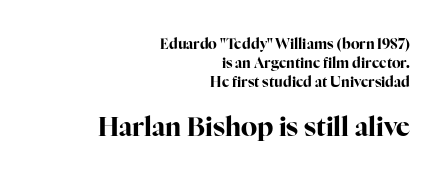
Students, this is bold: see how much ink each stroke carries. Where is the straight margin? On the right. This rendering features lettering with no underline. These lines keep a tight, regular rhythm from letter to letter.
